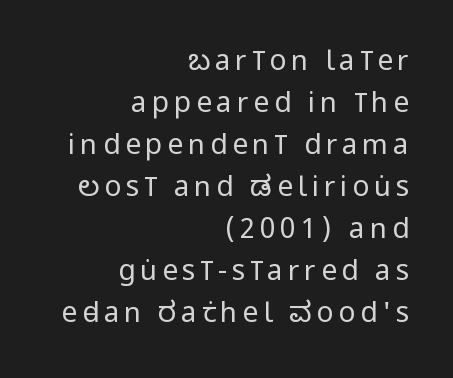
Q: Is the text bold? A: No.
Q: Is the text italic (slanted)? A: No, it is upright.
Q: Is the typeface a serif or a sans-serif typeface? A: Sans-serif.
Q: Is the text underlined? A: No.
Q: How is the paragraph aligned? A: Right-aligned.
Q: Is the spacing between lines tight, normal or loose? A: Normal.
Q: Width (condensed, normal, or wide)? A: Condensed.
Q: Stroke contrast? A: Low.
Q: x-height? A: Large.
Q: Monospaced? A: No.
